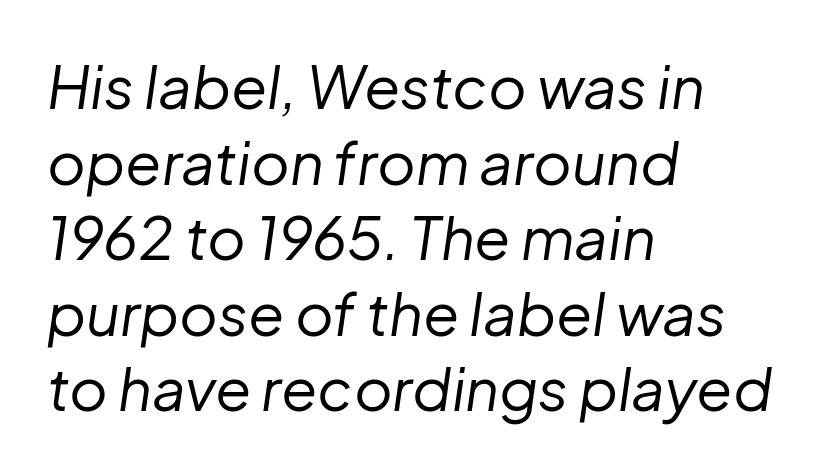
Note the varied advance widths — an 'i' is clearly narrower than an 'm'. Vertical spacing — default. Each stroke keeps to a modest, everyday thickness or less. This sample uses plain, unmodified letter spacing. These lines stack with their left ends in a neat column.
